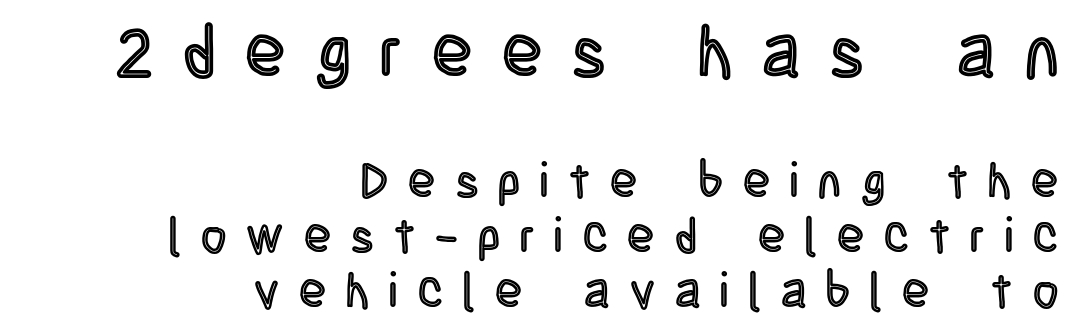
Q: Is the text italic (slanted)? A: No, it is upright.
Q: Is the text underlined? A: No.
Q: How is the paragraph aligned? A: Right-aligned.
Q: Is the spacing between letters normal or unusually wide? A: Unusually wide.
Q: Is the spacing between lines tight, normal or loose? A: Tight.
Q: Which block of text is set in a larger size, the first (top) or the second (bottom)? A: The first (top) one.
Q: Width (condensed, normal, or wide)? A: Condensed.
Q: x-height? A: Large.
Q: Monospaced? A: No.
